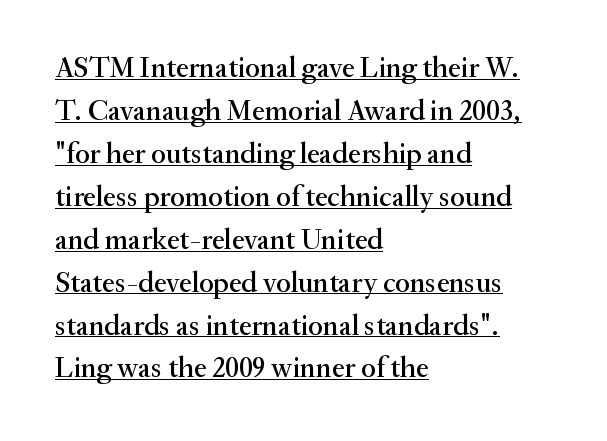
Visually the block forms a straight wall on the left and a jagged coastline on the right. What kind of face is this? One with serifs. In terms of leading, this rendering sits right in the middle. The face used here is proportionally spaced, like ordinary book or web type. The font's upright variant was chosen for this text. Honestly, the underline is the first thing you notice here.
